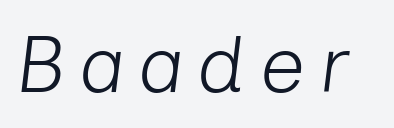
Q: Is the text bold? A: No.
Q: Is the text italic (slanted)? A: Yes, it leans right by about 7 degrees.
Q: Is the text underlined? A: No.
Q: Width (condensed, normal, or wide)? A: Normal.
Q: Stroke contrast? A: Low.
Q: x-height? A: Medium.
Q: Monospaced? A: No.
